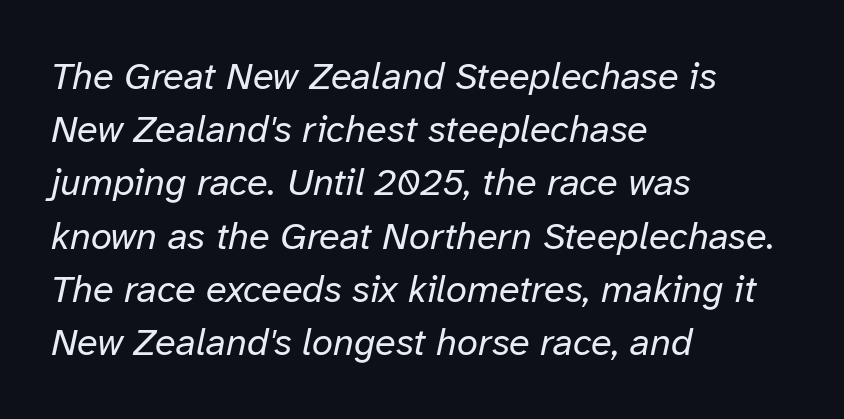
Baseline-to-baseline distance is the conventional proportion of letter height. Is this a heavy cut? Hardly; it is regular or lighter. The string is rendered with underlining switched off. What stands out about the letter spacing? Nothing — it is the standard amount. Looks like regular typesetting: each glyph gets only the width it needs. The lines are quadded left.
